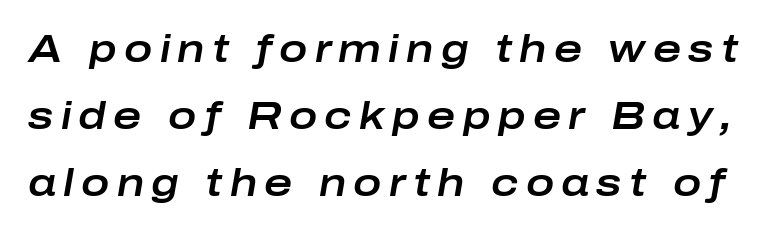
Q: Is the text italic (slanted)? A: Yes, it leans right by about 10 degrees.
Q: Is the text underlined? A: No.
Q: Width (condensed, normal, or wide)? A: Wide.
Q: Stroke contrast? A: Low.
Q: x-height? A: Medium.
Q: Monospaced? A: No.
